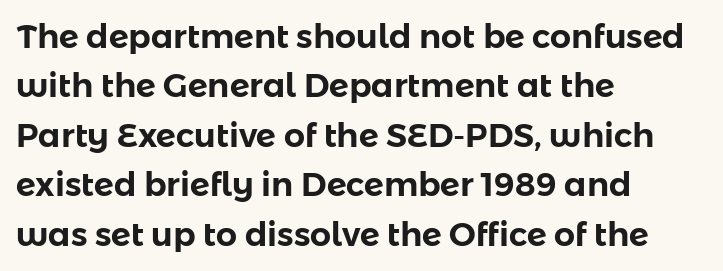
Q: Is the text italic (slanted)? A: No, it is upright.
Q: Is the typeface a serif or a sans-serif typeface? A: Sans-serif.
Q: Is the text underlined? A: No.
Q: How is the paragraph aligned? A: Left-aligned.
Q: Is the spacing between letters normal or unusually wide? A: Normal.
Q: Is the spacing between lines tight, normal or loose? A: Normal.
Q: Width (condensed, normal, or wide)? A: Normal.
Q: Stroke contrast? A: Low.
Q: x-height? A: Medium.
Q: Monospaced? A: No.
